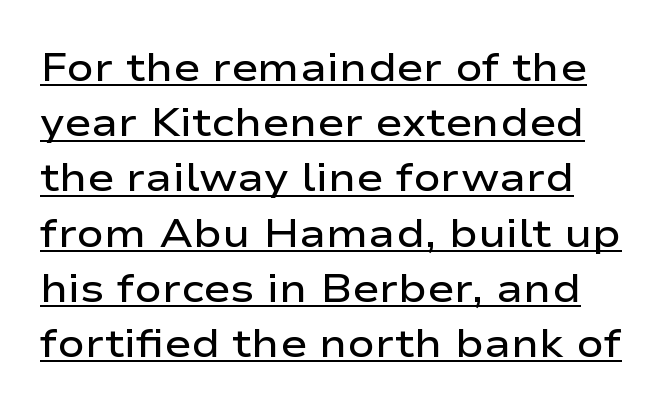
The image shows 40 px semibold, wide sans-serif type, upright; set normal line spacing (1.38x), normal letter spacing, underlined; low stroke contrast and a medium x-height.
